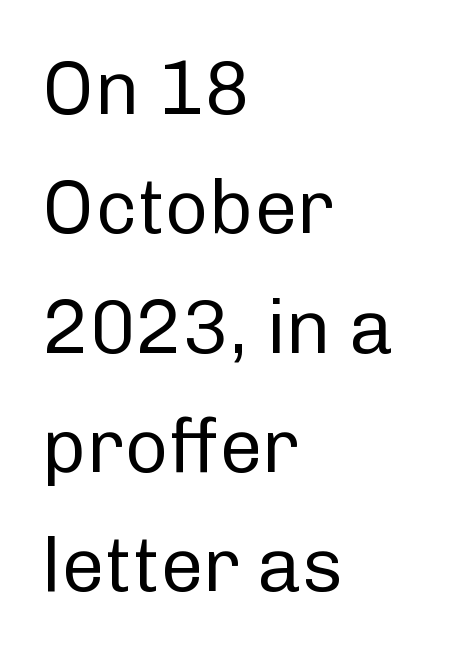
Q: Is the text bold? A: No.
Q: Is the text italic (slanted)? A: No, it is upright.
Q: Is the typeface a serif or a sans-serif typeface? A: Sans-serif.
Q: Is the text underlined? A: No.
Q: How is the paragraph aligned? A: Left-aligned.
Q: Is the spacing between letters normal or unusually wide? A: Normal.
Q: Is the spacing between lines tight, normal or loose? A: Normal.
Q: Width (condensed, normal, or wide)? A: Normal.
Q: Stroke contrast? A: Low.
Q: x-height? A: Medium.
Q: Monospaced? A: No.
